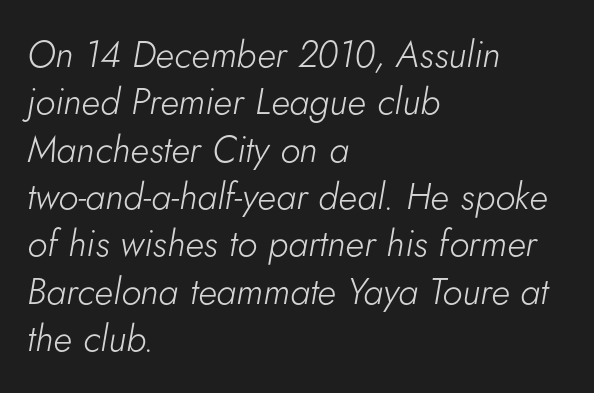
The image shows 37 px light type, italic (leaning right); set left-aligned, normal line spacing (1.28x), normal letter spacing, not underlined; low stroke contrast and a small x-height.
